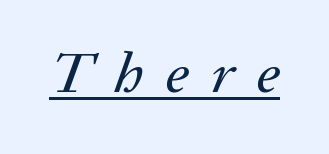
A typesetter would call this proportional, since set widths differ per character. You could only call the tracking loose — the letters float apart. Somebody hit Ctrl+U on this one — the words are underlined. Would a proofreader flag this as italicized? Yes.
